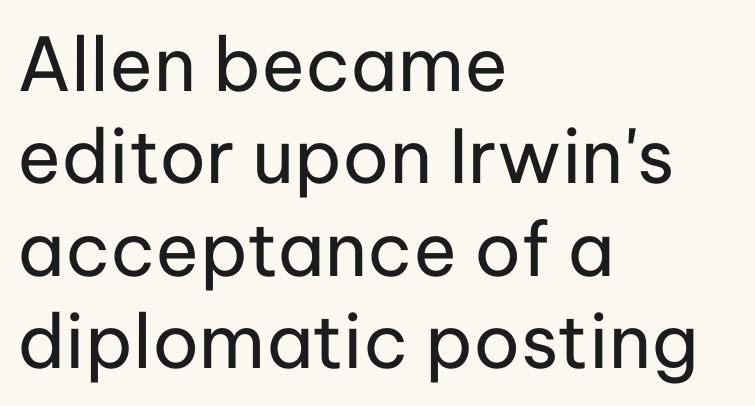
{"serif": "no", "italic": "no", "bold": "no", "weight": "regular", "width": "normal", "stroke_contrast": "low", "x_height": "medium", "monospaced": "no", "underline": "no", "align": "left", "line_spacing": "normal", "line_spacing_ratio": 1.25, "letter_spacing": "normal", "letter_spacing_em": 0.0, "glyph_px": 74}
